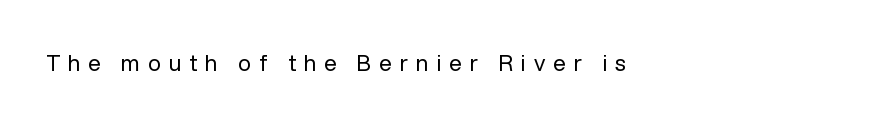
{"italic": "no", "bold": "no", "underline": "no", "align": "left", "letter_spacing": "wide", "letter_spacing_em": 0.37, "glyph_px": 22}
